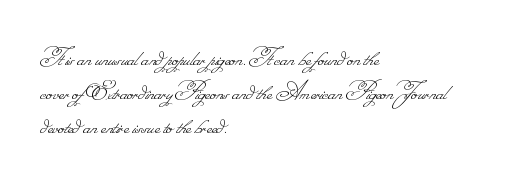
Q: Is the text bold? A: No.
Q: Is the text underlined? A: No.
Q: How is the paragraph aligned? A: Left-aligned.
Q: Is the spacing between letters normal or unusually wide? A: Normal.
Q: Width (condensed, normal, or wide)? A: Normal.
Q: Stroke contrast? A: Low.
Q: Monospaced? A: No.
